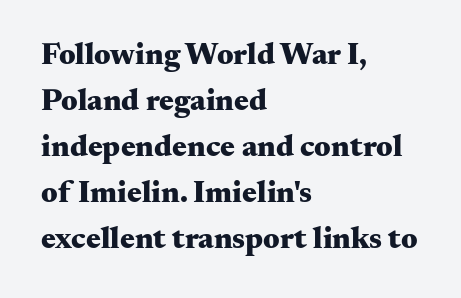
The image shows 31 px heavy, wide serif type, upright; set left-aligned, normal line spacing (1.48x), normal letter spacing, not underlined; medium stroke contrast and a small x-height.
